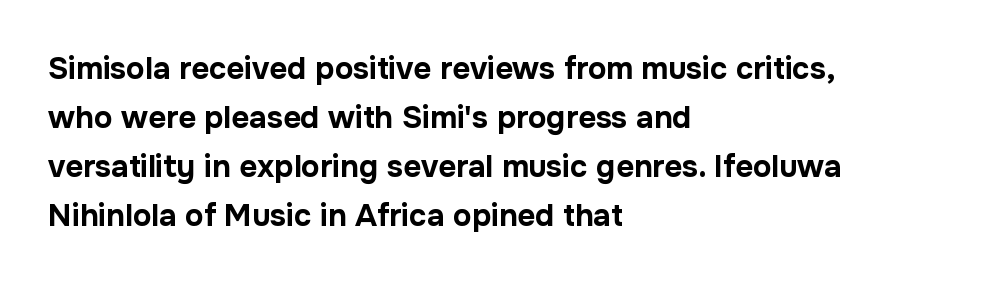
The image shows 31 px bold sans-serif type, upright; set left-aligned, normal line spacing (1.58x), normal letter spacing, not underlined; low stroke contrast and a medium x-height.
